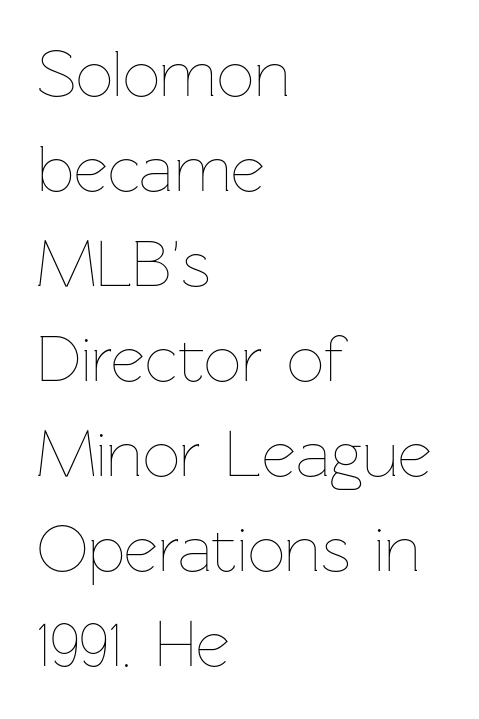
{"italic": "no", "bold": "no", "weight": "thin", "width": "normal", "stroke_contrast": "low", "x_height": "medium", "monospaced": "no", "underline": "no", "align": "left", "line_spacing": "normal", "line_spacing_ratio": 1.44, "letter_spacing": "normal", "letter_spacing_em": 0.0, "glyph_px": 66}
